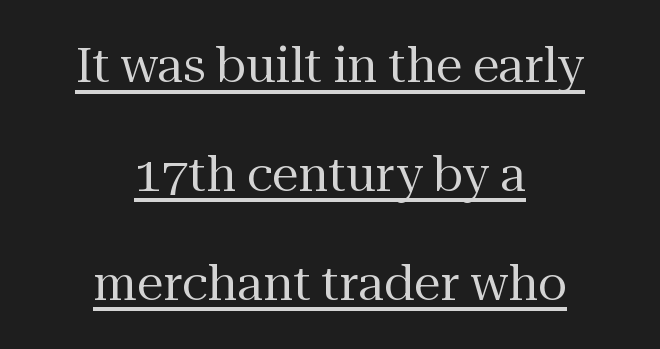
Old-style or modern, the face here clearly has serifs. Do the characters align in a grid? No, the font is proportional. Is there an underline? Yes — a line sits under the letters. Layout note: lines centered. No extra ink here — the face is not bold.
